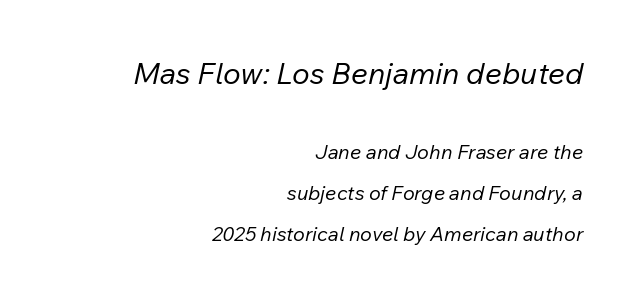
Q: Is the text bold? A: No.
Q: Is the text italic (slanted)? A: Yes, it leans right by about 12 degrees.
Q: Is the text underlined? A: No.
Q: How is the paragraph aligned? A: Right-aligned.
Q: Is the spacing between letters normal or unusually wide? A: Normal.
Q: Is the spacing between lines tight, normal or loose? A: Loose.
Q: Which block of text is set in a larger size, the first (top) or the second (bottom)? A: The first (top) one.
Q: Width (condensed, normal, or wide)? A: Normal.
Q: Stroke contrast? A: Low.
Q: x-height? A: Medium.
Q: Monospaced? A: No.
